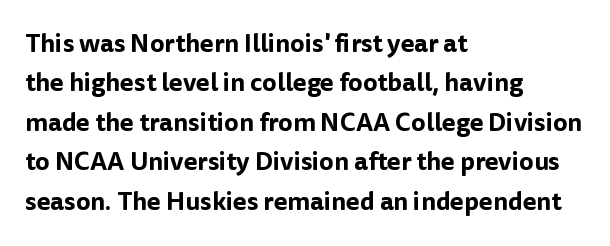
Q: Is the text italic (slanted)? A: No, it is upright.
Q: Is the text underlined? A: No.
Q: How is the paragraph aligned? A: Left-aligned.
Q: Is the spacing between letters normal or unusually wide? A: Normal.
Q: Is the spacing between lines tight, normal or loose? A: Normal.
